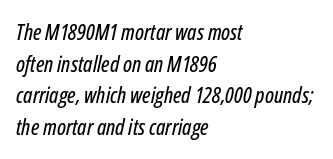
Bare-footed words on every line. The letterforms sit shoulder to shoulder at normal distance. You can tell it's italic because the verticals aren't actually vertical. These lines sit exactly where default settings would place them.
